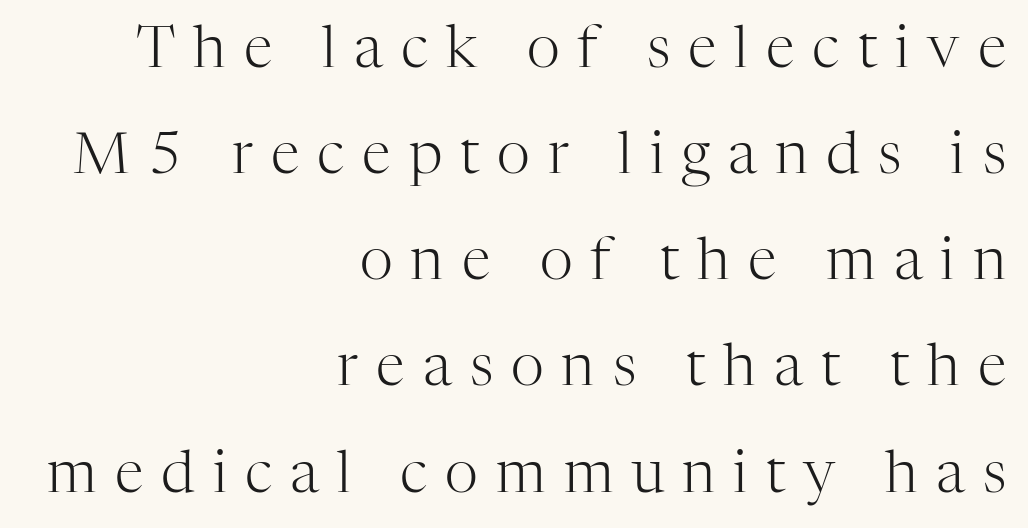
Q: Is the text bold? A: No.
Q: Is the text italic (slanted)? A: No, it is upright.
Q: Is the typeface a serif or a sans-serif typeface? A: Serif.
Q: Is the text underlined? A: No.
Q: How is the paragraph aligned? A: Right-aligned.
Q: Is the spacing between letters normal or unusually wide? A: Unusually wide.
Q: Width (condensed, normal, or wide)? A: Normal.
Q: Stroke contrast? A: High.
Q: x-height? A: Medium.
Q: Monospaced? A: No.
